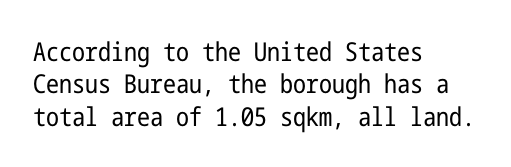
{"italic": "no", "bold": "no", "underline": "no", "align": "left", "line_spacing": "normal", "line_spacing_ratio": 1.25, "letter_spacing": "normal", "letter_spacing_em": 0.0, "glyph_px": 26}
